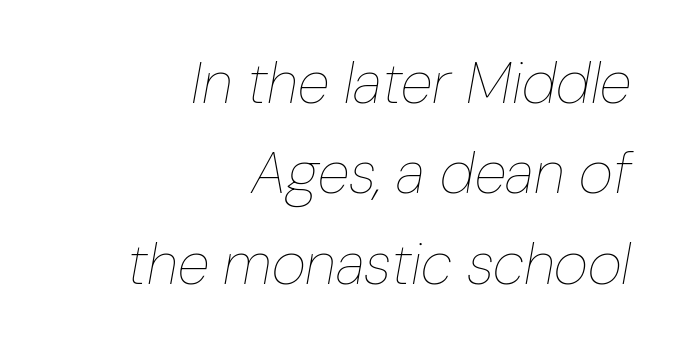
Q: Is the text bold? A: No.
Q: Is the text italic (slanted)? A: Yes, it leans right by about 10 degrees.
Q: Is the text underlined? A: No.
Q: How is the paragraph aligned? A: Right-aligned.
Q: Is the spacing between letters normal or unusually wide? A: Normal.
Q: Is the spacing between lines tight, normal or loose? A: Normal.
Q: Width (condensed, normal, or wide)? A: Condensed.
Q: Stroke contrast? A: Low.
Q: x-height? A: Medium.
Q: Monospaced? A: No.
